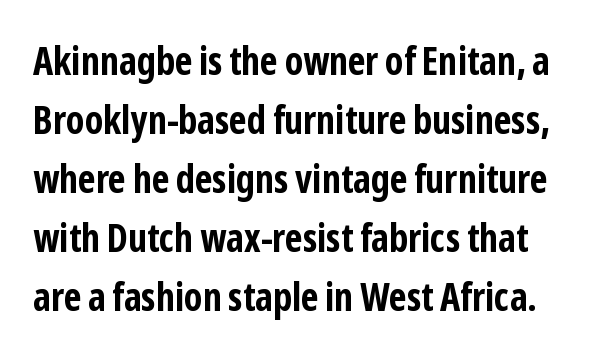
The image shows 39 px bold, condensed sans-serif type, upright; set normal line spacing (1.51x), normal letter spacing, not underlined; low stroke contrast and a medium x-height.
